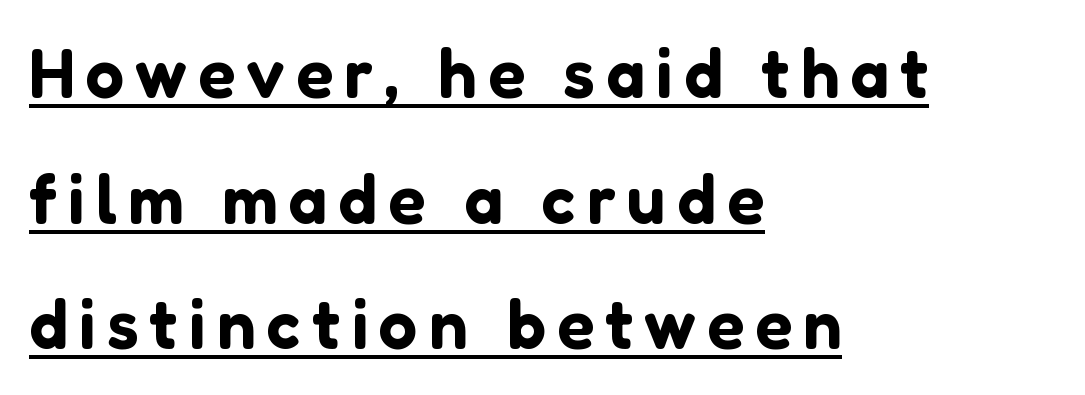
{"serif": "no", "italic": "no", "width": "normal", "stroke_contrast": "low", "x_height": "medium", "monospaced": "no", "underline": "yes", "align": "left", "line_spacing_ratio": 1.82, "glyph_px": 69}
